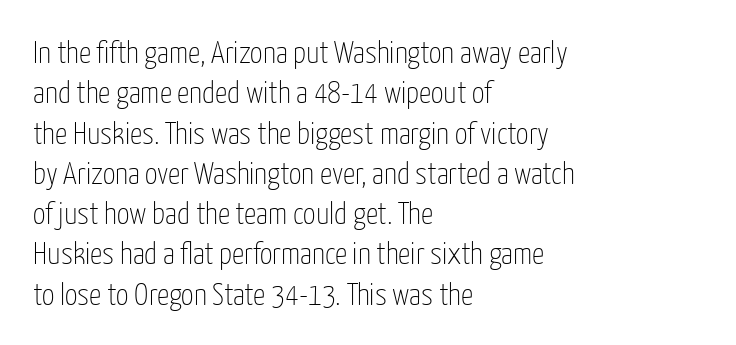
Q: Is the text bold? A: No.
Q: Is the text italic (slanted)? A: No, it is upright.
Q: Is the typeface a serif or a sans-serif typeface? A: Sans-serif.
Q: Is the text underlined? A: No.
Q: How is the paragraph aligned? A: Left-aligned.
Q: Is the spacing between letters normal or unusually wide? A: Normal.
Q: Is the spacing between lines tight, normal or loose? A: Normal.
Q: Width (condensed, normal, or wide)? A: Condensed.
Q: Stroke contrast? A: Low.
Q: x-height? A: Medium.
Q: Monospaced? A: No.
